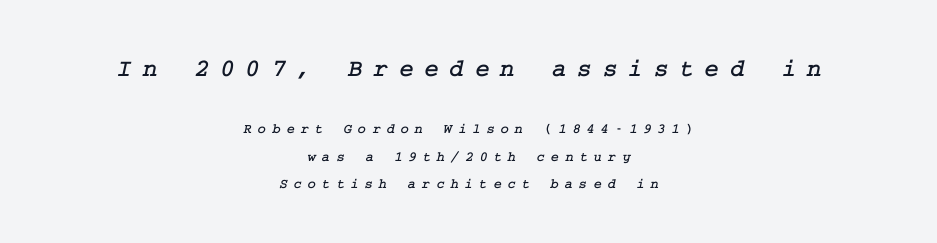
The image shows 25 px text type; set centered, loose line spacing (1.94x), unusually wide letter spacing (+0.43 em), not underlined; the first (top) block is 1.79x larger.
